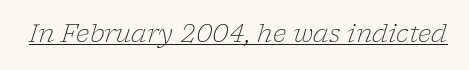
The image shows 25 px text type, italic (leaning right); set normal letter spacing, underlined.
